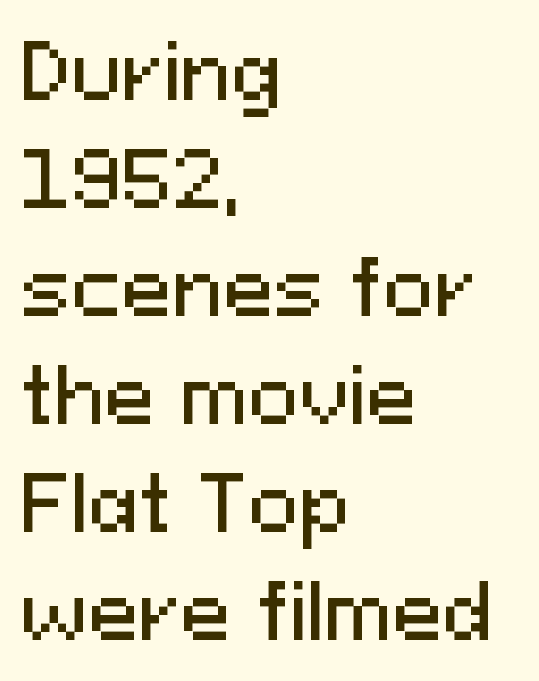
{"serif": "no", "italic": "no", "width": "normal", "stroke_contrast": "medium", "x_height": "medium", "monospaced": "no", "underline": "no", "align": "left", "line_spacing": "normal", "line_spacing_ratio": 1.42, "letter_spacing": "normal", "letter_spacing_em": 0.0, "glyph_px": 76}
